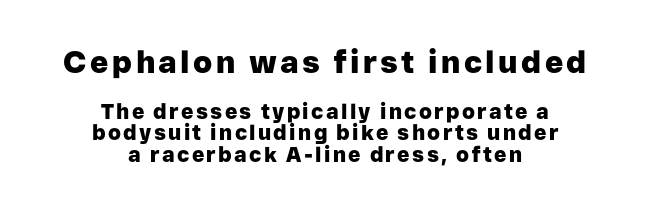
Words float on clear page, feet unadorned. The vertical gap from one line to the next is small. These lines are composed in type without serifs. Does the weight exceed regular? Yes, all the way to bold. Character widths vary here, with narrow letters taking less room than wide ones.
